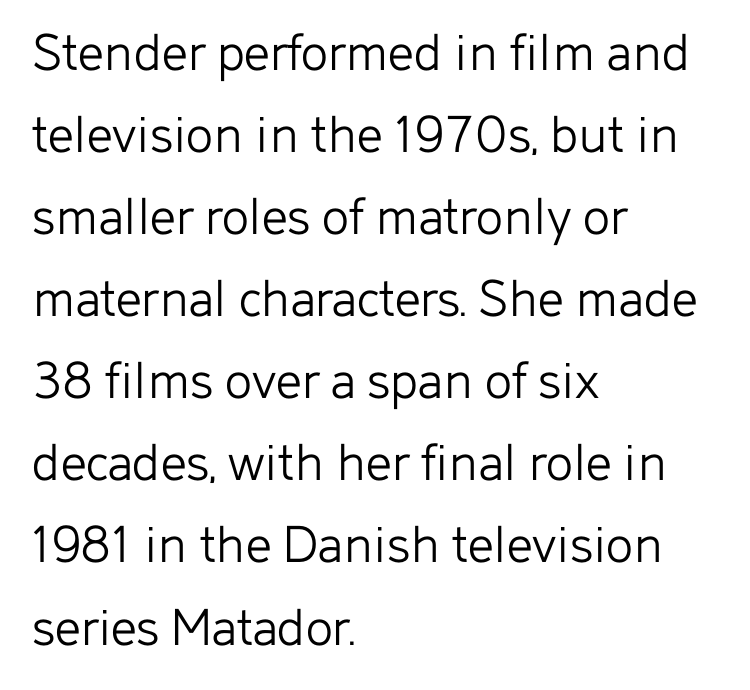
No chunkiness to these letters — they're not bold. One-word summary of the alignment: left. Do the characters align in a grid? No, the font is proportional. No extra tracking has been applied to these lines.
